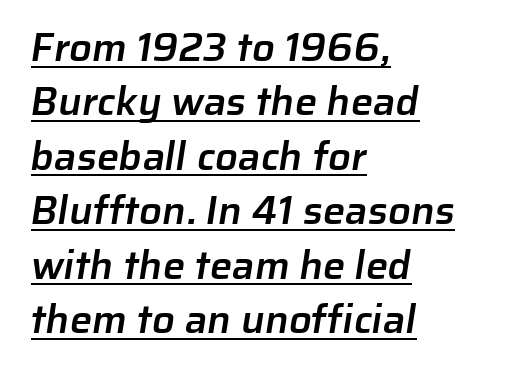
Baseline-to-baseline distance is the conventional proportion of letter height. Observe the ordinary spacing: letters are neighbours, not strangers. A continuous stroke trails under the words, as in a hyperlink. Is this a fixed-width face? No — the glyphs have proportional, varying widths. The setting favours the left margin, as ordinary paragraphs usually do.
